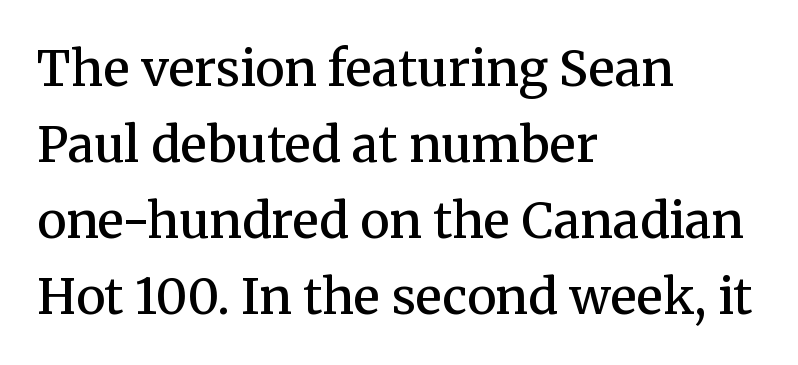
Q: Is the text bold? A: Semi-bold.
Q: Is the text italic (slanted)? A: No, it is upright.
Q: Is the typeface a serif or a sans-serif typeface? A: Serif.
Q: Is the text underlined? A: No.
Q: How is the paragraph aligned? A: Left-aligned.
Q: Is the spacing between letters normal or unusually wide? A: Normal.
Q: Is the spacing between lines tight, normal or loose? A: Normal.
Q: Width (condensed, normal, or wide)? A: Normal.
Q: Stroke contrast? A: Medium.
Q: x-height? A: Medium.
Q: Monospaced? A: No.
